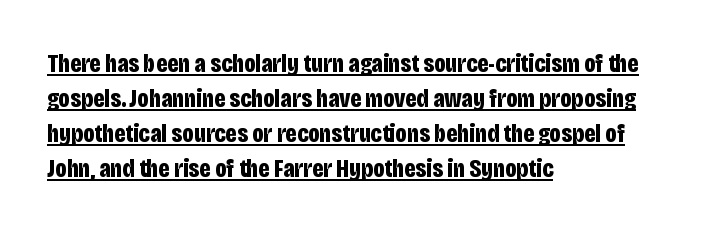
Q: Is the text bold? A: Yes.
Q: Is the text italic (slanted)? A: No, it is upright.
Q: Is the text underlined? A: Yes.
Q: How is the paragraph aligned? A: Left-aligned.
Q: Is the spacing between letters normal or unusually wide? A: Normal.
Q: Is the spacing between lines tight, normal or loose? A: Normal.
